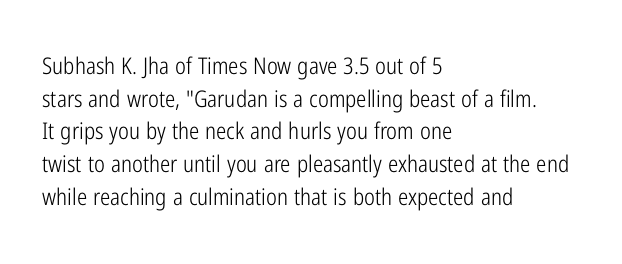
Characters follow at the spacing the type designer built in. The letterforms sit at book weight or below. Rendered with straight, roman letterforms. The rows are spaced the way most documents space them. The strip under each line holds only bare page.
